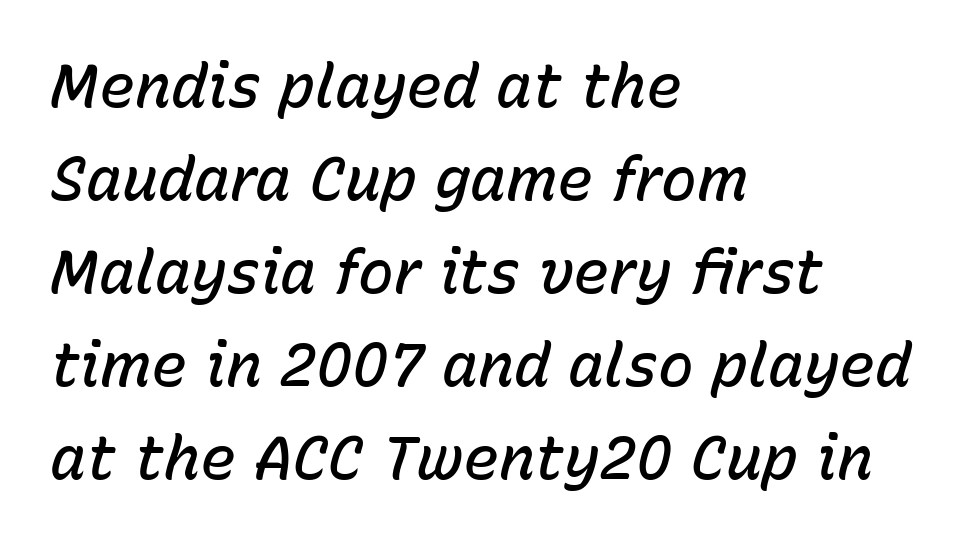
{"italic": "yes", "lean": "right", "slant_degrees": 15, "bold": "semi", "weight": "semibold", "width": "normal", "stroke_contrast": "low", "x_height": "medium", "monospaced": "no", "underline": "no", "align": "left", "line_spacing": "normal", "line_spacing_ratio": 1.55, "letter_spacing": "normal", "letter_spacing_em": 0.0, "glyph_px": 60}
